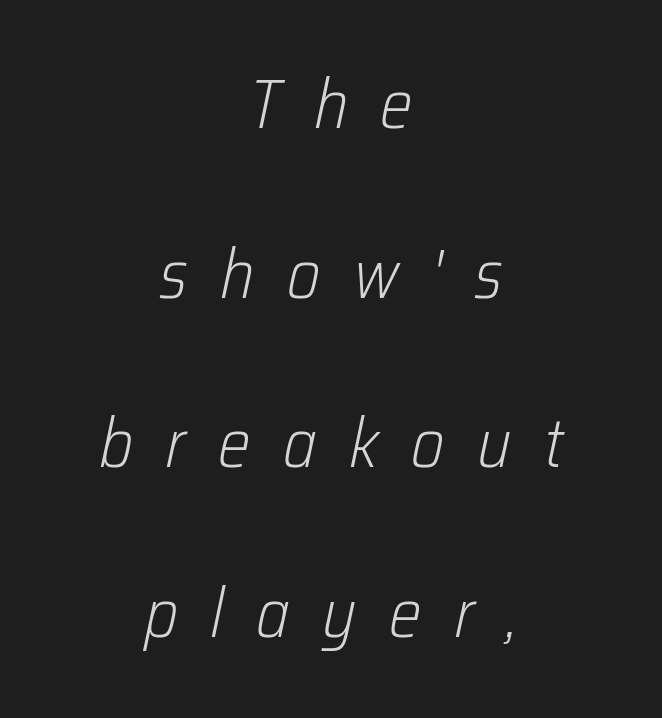
These lines stack symmetrically, like a column narrowing and widening about its center. Plain, unruled lines of type. The tracking jumps out immediately: characters are airy and widely separated. The face looks like a standard text weight, possibly lighter. Designer's note — italics engaged. The vertical gap from one line to the next is large.
